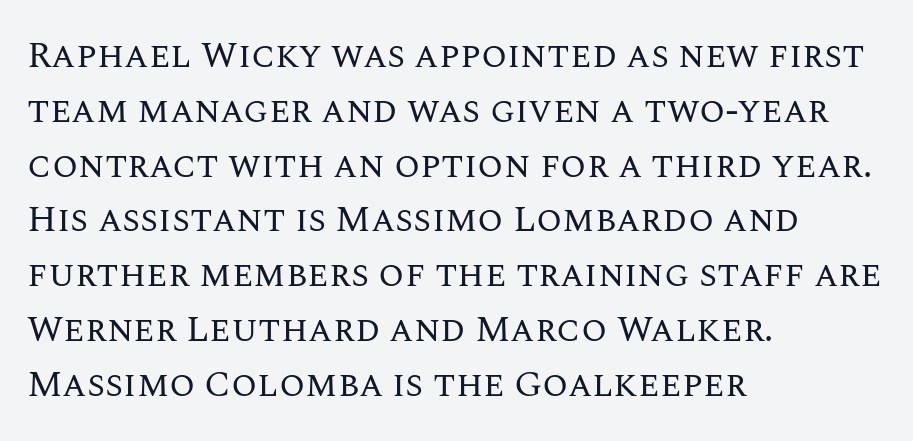
Q: Is the text bold? A: No.
Q: Is the text italic (slanted)? A: No, it is upright.
Q: Is the text underlined? A: No.
Q: How is the paragraph aligned? A: Left-aligned.
Q: Is the spacing between letters normal or unusually wide? A: Normal.
Q: Is the spacing between lines tight, normal or loose? A: Normal.
Q: Width (condensed, normal, or wide)? A: Normal.
Q: Stroke contrast? A: Medium.
Q: x-height? A: Large.
Q: Monospaced? A: No.
